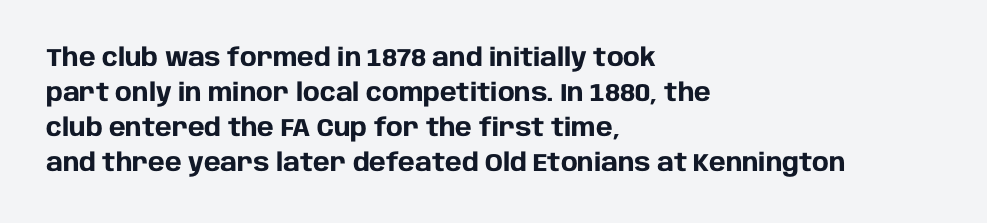
Nope, not italic — everything's standing straight. Regular leading. Teacher's note: observe the even left margin — that is flush-left alignment. The space beneath each line is pristine and unruled. Glyph-to-glyph distance matches everyday printed text.
